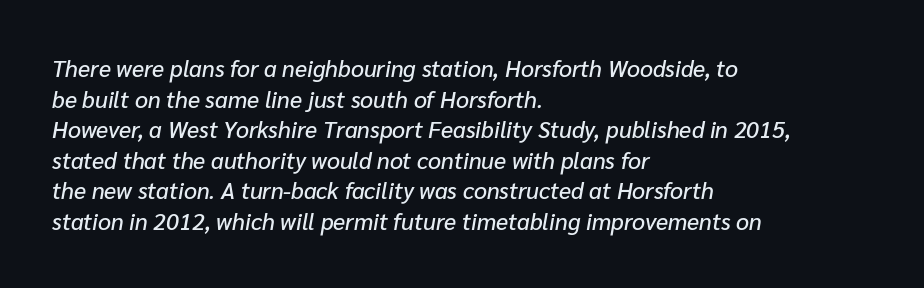
The image shows 23 px text type, italic (leaning right); set left-aligned, normal line spacing (1.33x), normal letter spacing, not underlined.
